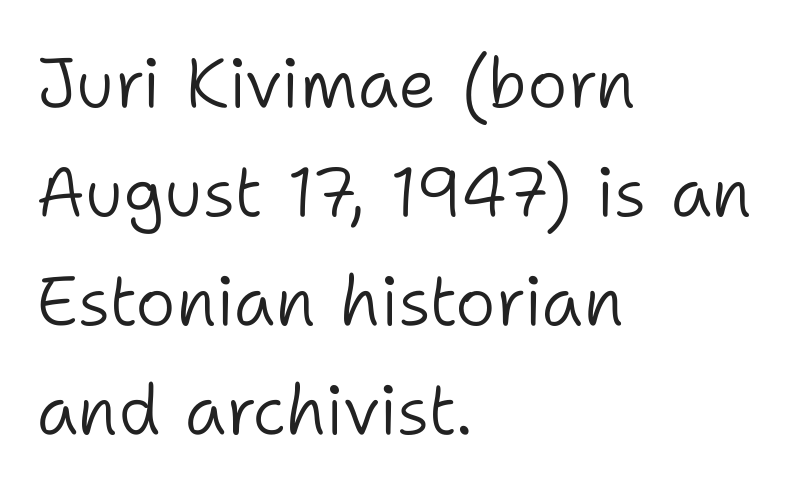
{"serif": "no", "italic": "no", "bold": "no", "weight": "light", "width": "normal", "stroke_contrast": "low", "x_height": "medium", "monospaced": "no", "underline": "no", "align": "left", "line_spacing": "normal", "line_spacing_ratio": 1.58, "letter_spacing": "normal", "letter_spacing_em": 0.0, "glyph_px": 69}
